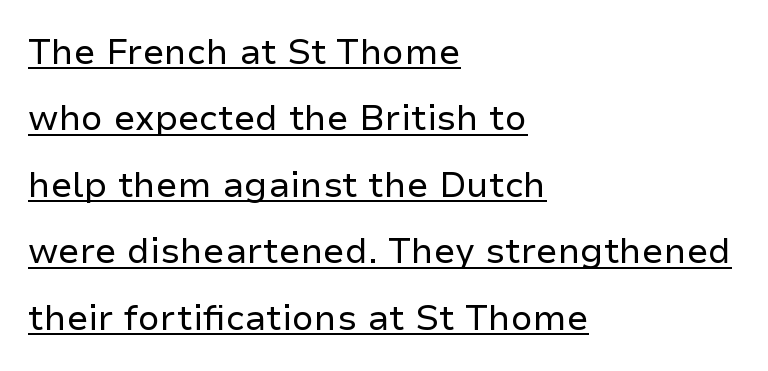
{"serif": "no", "italic": "no", "bold": "no", "weight": "regular", "width": "normal", "stroke_contrast": "low", "x_height": "medium", "monospaced": "no", "underline": "yes", "align": "left", "line_spacing": "loose", "line_spacing_ratio": 1.9, "letter_spacing": "normal", "letter_spacing_em": 0.0, "glyph_px": 35}
